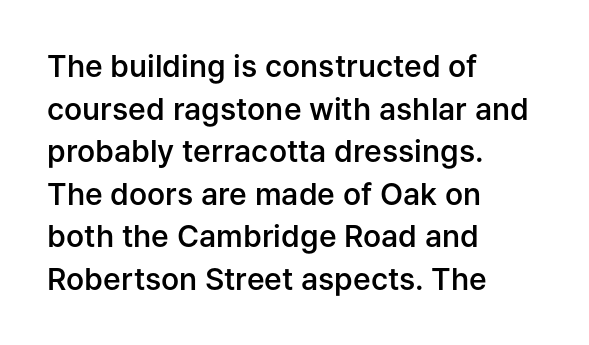
{"serif": "no", "italic": "no", "bold": "semi", "weight": "semibold", "width": "normal", "stroke_contrast": "low", "x_height": "medium", "monospaced": "no", "underline": "no", "align": "left", "line_spacing": "normal", "line_spacing_ratio": 1.42, "letter_spacing": "normal", "letter_spacing_em": 0.0, "glyph_px": 30}
